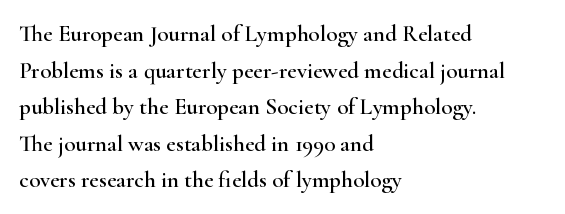
Q: Is the text italic (slanted)? A: No, it is upright.
Q: Is the text underlined? A: No.
Q: How is the paragraph aligned? A: Left-aligned.
Q: Is the spacing between letters normal or unusually wide? A: Normal.
Q: Is the spacing between lines tight, normal or loose? A: Normal.
